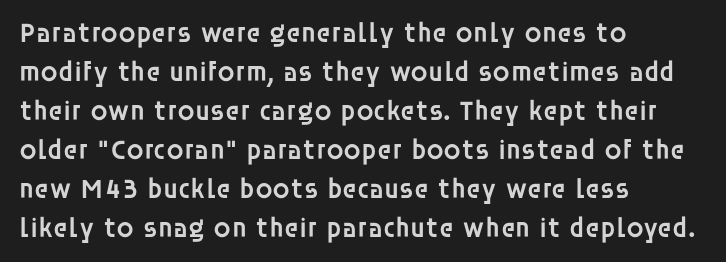
Here the designer chose a conventional face with non-uniform glyph widths. These lines were composed using upright roman letters. The letters carry no serifs — their stems end cleanly without finishing strokes. Words float on clear page, feet unadorned. Typographic density is moderately raised because the face is semibold. The line texture is even and compact thanks to regular tracking.
